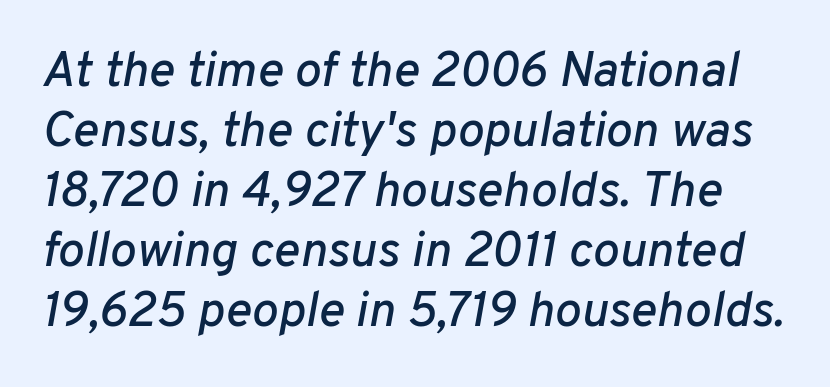
{"italic": "yes", "lean": "right", "slant_degrees": 10, "width": "normal", "stroke_contrast": "low", "x_height": "medium", "monospaced": "no", "underline": "no", "line_spacing_ratio": 1.2, "letter_spacing": "normal", "letter_spacing_em": 0.0, "glyph_px": 50}
